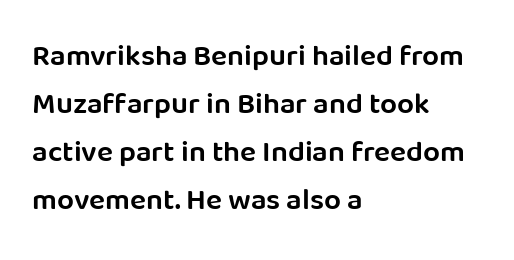
The image shows 30 px semibold sans-serif type, upright; set left-aligned, normal line spacing (1.6x), normal letter spacing, not underlined; low stroke contrast and a large x-height.
